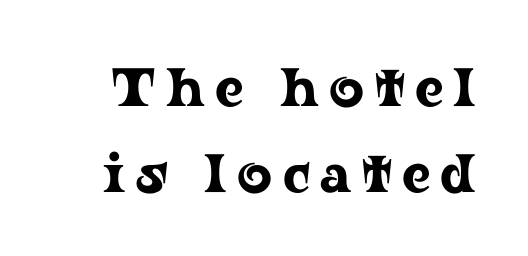
The image shows 54 px wide serif type, upright; set normal line spacing (1.6x), not underlined; low stroke contrast and a medium x-height.
